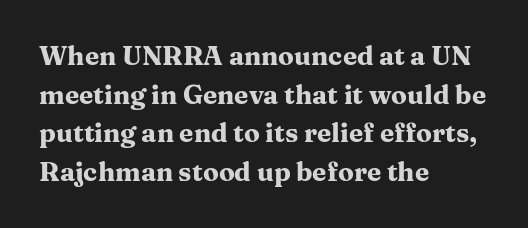
The image shows 26 px bold type, upright; set left-aligned, normal line spacing (1.49x), normal letter spacing, not underlined.
